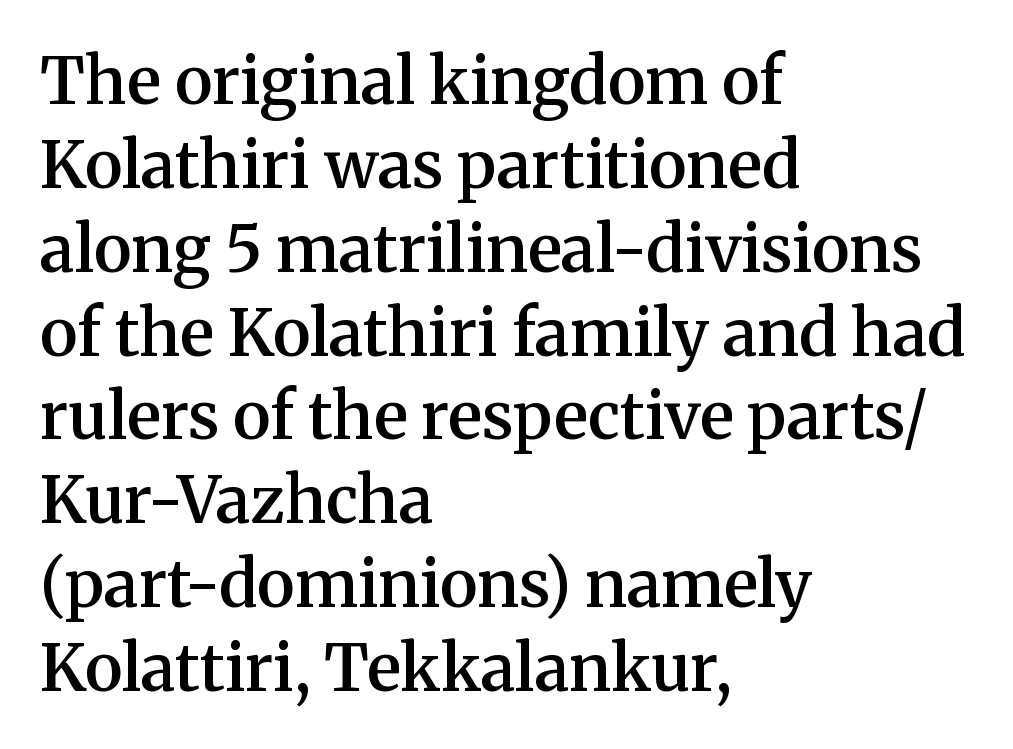
The paragraph shown leans on its left margin. Interline gaps are of average width in this sample. These lines carry some extra weight — a demibold, not a full bold. I'd call this a serif setting — the letters wear small feet. Type without underlining.
